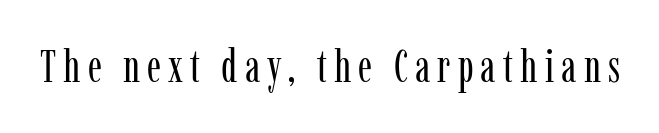
The image shows 45 px regular-weight, condensed serif type, upright; set not underlined; low stroke contrast and a medium x-height.
